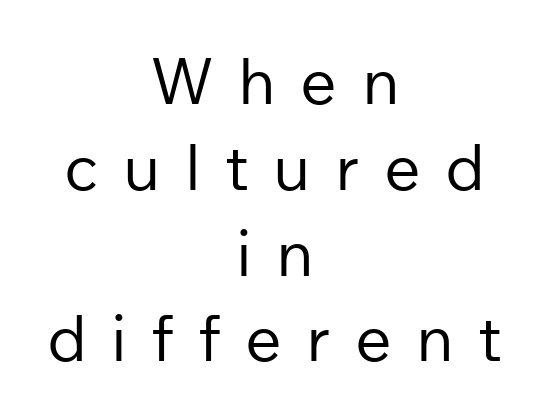
Someone cranked the tracking dial way up on this one. Notice how the passage keeps no hard edge, just a central spine. Has an underline been added? It has not. Compared with a typical body face, this is equally light or lighter still.
